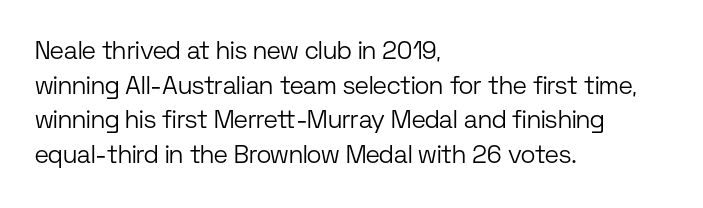
The image shows 25 px text type, upright; set left-aligned, normal line spacing (1.39x), normal letter spacing, not underlined.
